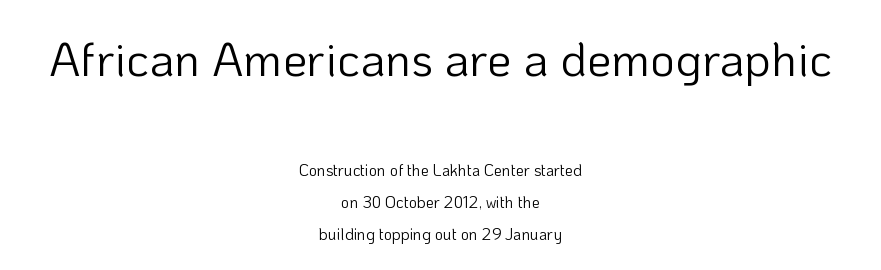
The image shows 48 px light sans-serif type, upright; set centered, loose line spacing (1.99x), normal letter spacing, not underlined; the first (top) block is 3.0x larger; low stroke contrast and a medium x-height.
